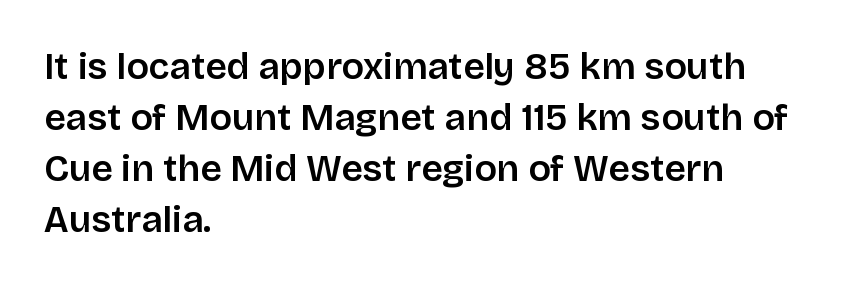
Heft: intermediate — a semibold. Note the varied advance widths — an 'i' is clearly narrower than an 'm'. The characters display no serif detailing; their extremities are plain. Summary of vertical rhythm: regular, with standard interline spacing. Look at the tracking — it's just the regular setting, nothing added. Do the letters lean? They stand straight.
